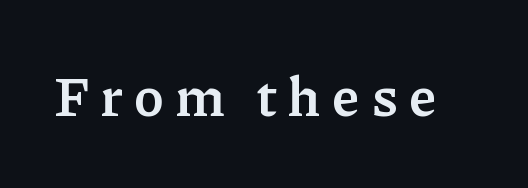
Q: Is the text bold? A: Yes.
Q: Is the text italic (slanted)? A: No, it is upright.
Q: Is the typeface a serif or a sans-serif typeface? A: Serif.
Q: Is the text underlined? A: No.
Q: Is the spacing between letters normal or unusually wide? A: Unusually wide.
Q: Width (condensed, normal, or wide)? A: Normal.
Q: Stroke contrast? A: Low.
Q: x-height? A: Medium.
Q: Monospaced? A: No.
